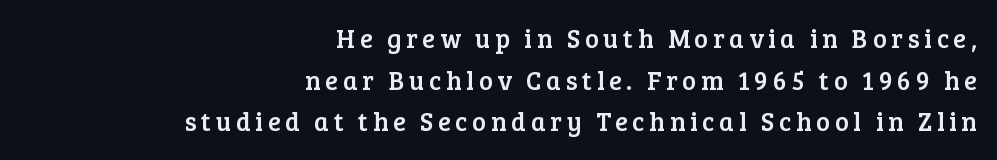
Q: Is the text italic (slanted)? A: No, it is upright.
Q: Is the text underlined? A: No.
Q: How is the paragraph aligned? A: Right-aligned.
Q: Is the spacing between lines tight, normal or loose? A: Normal.
